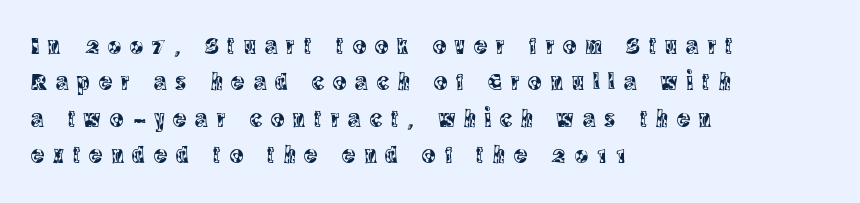
Q: Is the text italic (slanted)? A: No, it is upright.
Q: Is the text underlined? A: No.
Q: How is the paragraph aligned? A: Left-aligned.
Q: Is the spacing between letters normal or unusually wide? A: Unusually wide.
Q: Is the spacing between lines tight, normal or loose? A: Normal.
